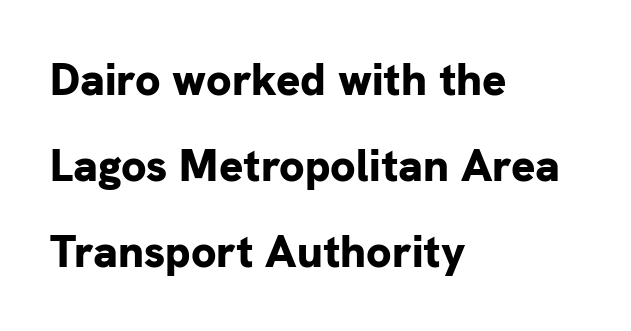
The image shows 45 px bold sans-serif type, upright; set left-aligned, loose line spacing (1.91x), normal letter spacing, not underlined; low stroke contrast and a medium x-height.
